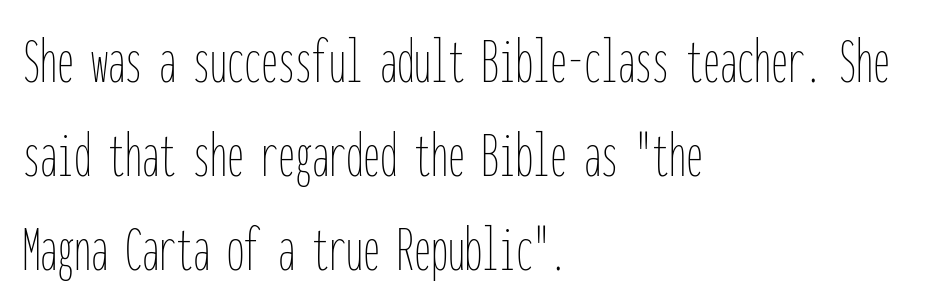
{"italic": "no", "bold": "no", "weight": "thin", "width": "condensed", "stroke_contrast": "low", "x_height": "medium", "monospaced": "yes", "underline": "no", "align": "left", "line_spacing": "normal", "line_spacing_ratio": 1.38, "letter_spacing": "normal", "letter_spacing_em": 0.0, "glyph_px": 68}
